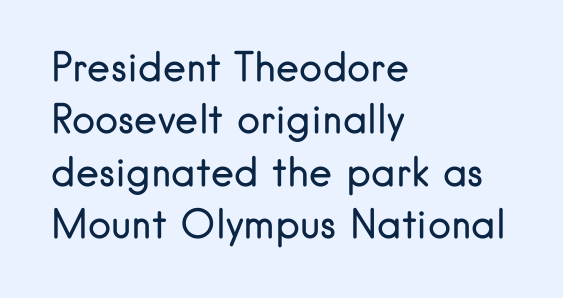
The image shows 39 px regular-weight sans-serif type, upright; set left-aligned, normal line spacing (1.34x), normal letter spacing, not underlined; low stroke contrast and a small x-height.
